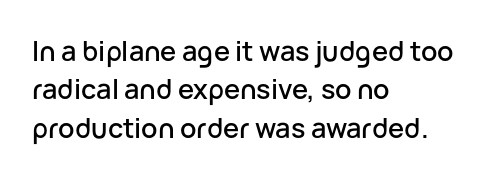
Q: Is the text italic (slanted)? A: No, it is upright.
Q: Is the text underlined? A: No.
Q: How is the paragraph aligned? A: Left-aligned.
Q: Is the spacing between letters normal or unusually wide? A: Normal.
Q: Is the spacing between lines tight, normal or loose? A: Normal.
